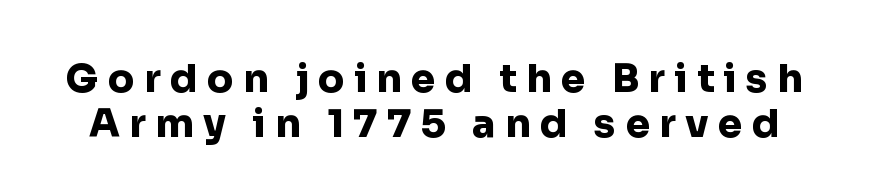
{"serif": "no", "italic": "no", "bold": "yes", "weight": "heavy", "width": "normal", "stroke_contrast": "low", "x_height": "medium", "monospaced": "no", "underline": "no", "line_spacing_ratio": 1.16, "letter_spacing": "wide", "letter_spacing_em": 0.24, "glyph_px": 39}
